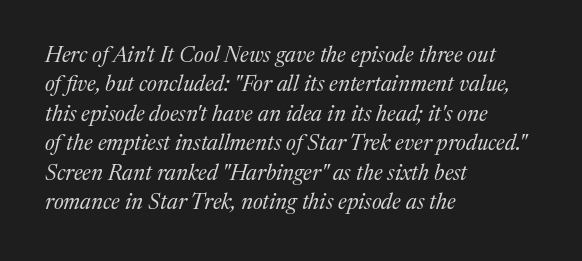
Q: Is the text bold? A: No.
Q: Is the text italic (slanted)? A: Yes, it leans right by about 17 degrees.
Q: Is the text underlined? A: No.
Q: How is the paragraph aligned? A: Left-aligned.
Q: Is the spacing between letters normal or unusually wide? A: Normal.
Q: Is the spacing between lines tight, normal or loose? A: Normal.
